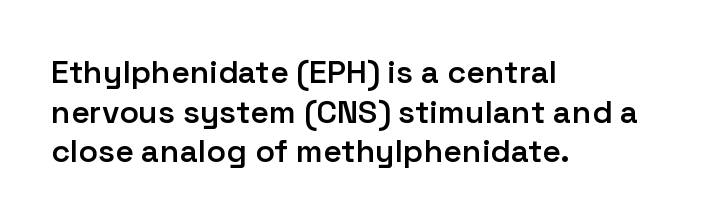
{"serif": "no", "italic": "no", "bold": "semi", "weight": "semibold", "width": "normal", "stroke_contrast": "low", "x_height": "medium", "monospaced": "no", "underline": "no", "align": "left", "line_spacing_ratio": 1.24, "letter_spacing": "normal", "letter_spacing_em": 0.0, "glyph_px": 32}
